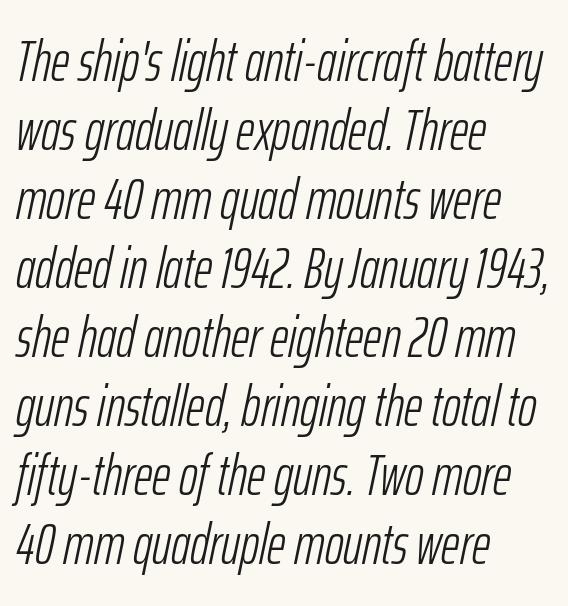
The image shows 57 px light, condensed type, italic (leaning right); set left-aligned, line spacing 1.21x, normal letter spacing, not underlined; low stroke contrast and a medium x-height.
